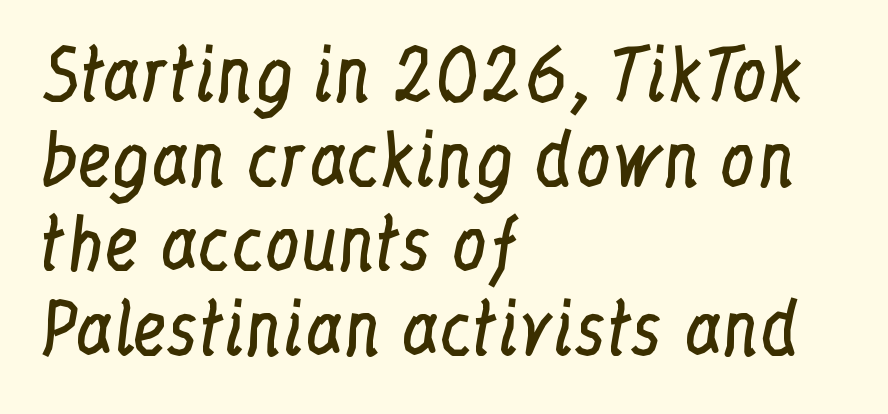
{"serif": "yes", "bold": "no", "weight": "regular", "width": "condensed", "stroke_contrast": "low", "x_height": "medium", "monospaced": "no", "underline": "no", "align": "left", "line_spacing_ratio": 1.21, "letter_spacing": "normal", "letter_spacing_em": 0.0, "glyph_px": 70}
